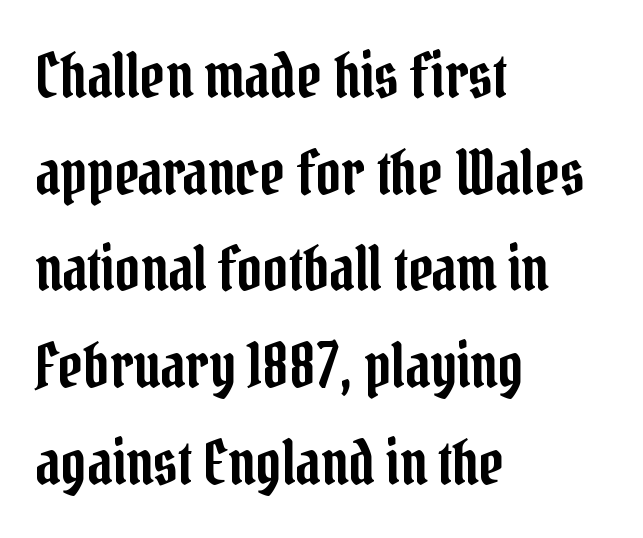
The letterforms sit shoulder to shoulder at normal distance. A typesetter would call this proportional, since set widths differ per character. The typography opts for an upright posture over an oblique one. The passage shown stacks its lines at a standard gap. The typeface chosen for these lines features serifs.
